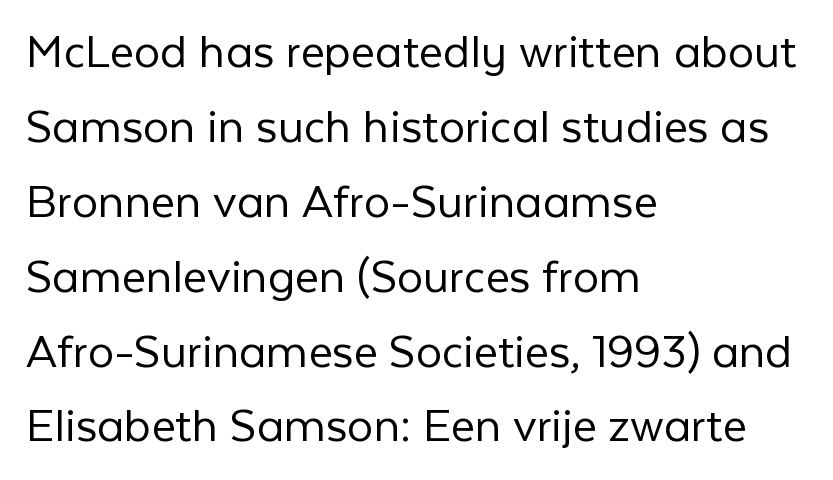
Q: Is the text bold? A: No.
Q: Is the text italic (slanted)? A: No, it is upright.
Q: Is the typeface a serif or a sans-serif typeface? A: Sans-serif.
Q: Is the text underlined? A: No.
Q: How is the paragraph aligned? A: Left-aligned.
Q: Is the spacing between letters normal or unusually wide? A: Normal.
Q: Is the spacing between lines tight, normal or loose? A: Normal.
Q: Width (condensed, normal, or wide)? A: Normal.
Q: Stroke contrast? A: Low.
Q: x-height? A: Medium.
Q: Monospaced? A: No.
